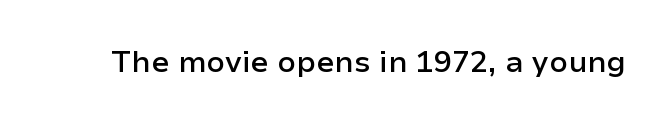
The image shows 30 px semibold sans-serif type, upright; set normal letter spacing, not underlined; low stroke contrast and a medium x-height.
